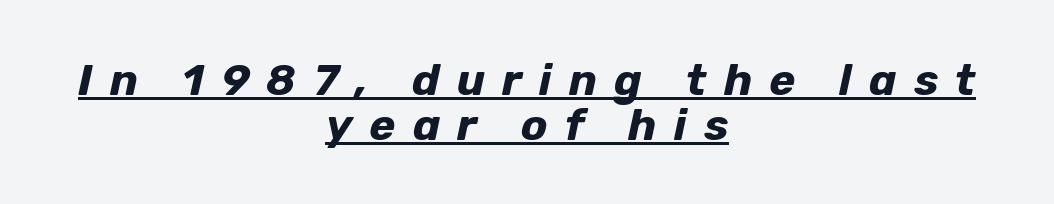
The image shows 44 px bold type, italic (leaning right); set centered, tight line spacing (1.02x), unusually wide letter spacing (+0.39 em), underlined; low stroke contrast and a medium x-height.
